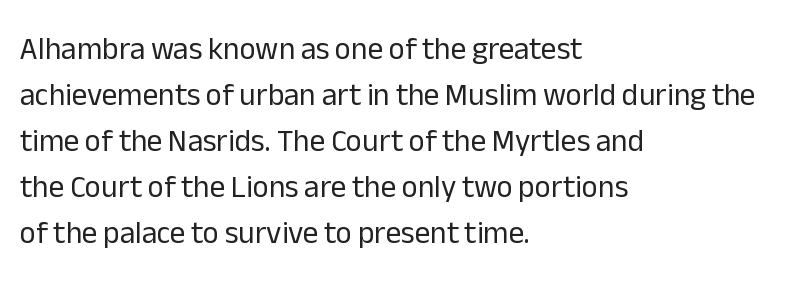
{"serif": "no", "italic": "no", "bold": "no", "weight": "regular", "width": "normal", "stroke_contrast": "low", "x_height": "medium", "monospaced": "no", "underline": "no", "align": "left", "line_spacing": "normal", "line_spacing_ratio": 1.48, "letter_spacing": "normal", "letter_spacing_em": 0.0, "glyph_px": 31}
